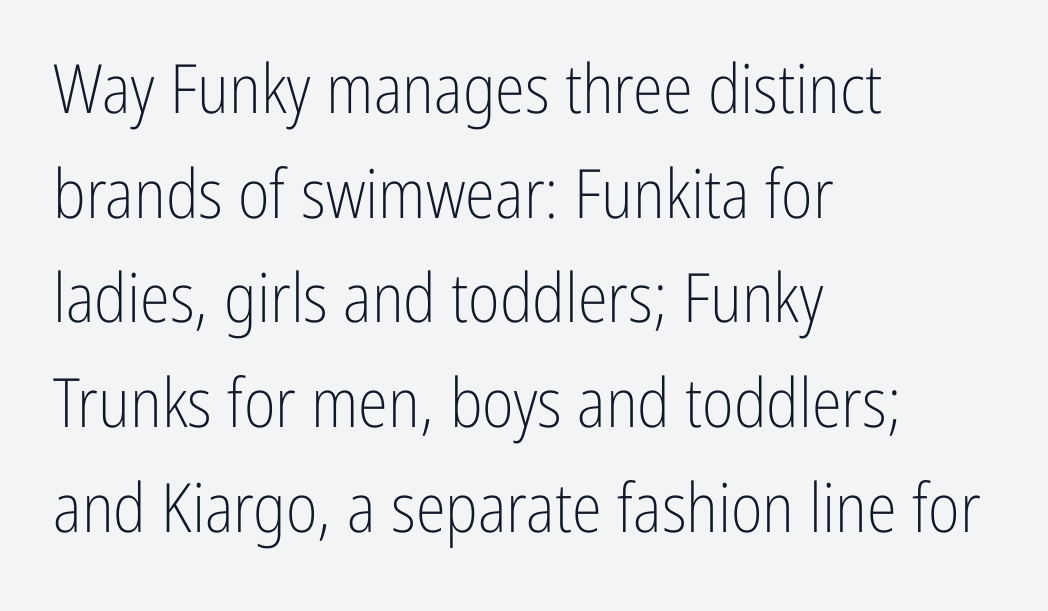
The image shows 68 px light, condensed sans-serif type, upright; set left-aligned, normal line spacing (1.54x), normal letter spacing, not underlined; low stroke contrast and a medium x-height.
